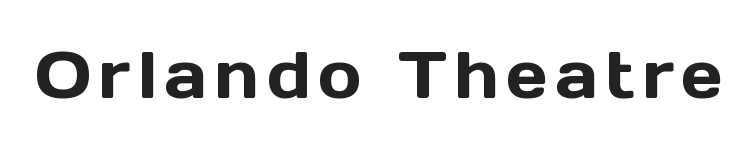
Q: Is the text italic (slanted)? A: No, it is upright.
Q: Is the typeface a serif or a sans-serif typeface? A: Sans-serif.
Q: Is the text underlined? A: No.
Q: Width (condensed, normal, or wide)? A: Normal.
Q: x-height? A: Medium.
Q: Monospaced? A: No.
